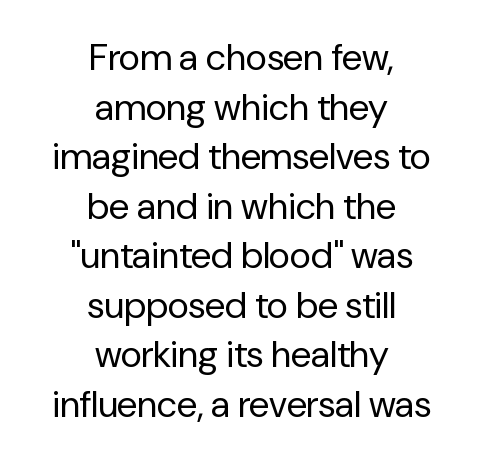
{"serif": "no", "italic": "no", "bold": "no", "weight": "regular", "width": "normal", "stroke_contrast": "low", "x_height": "medium", "monospaced": "no", "underline": "no", "align": "center", "line_spacing": "normal", "line_spacing_ratio": 1.34, "letter_spacing": "normal", "letter_spacing_em": 0.0, "glyph_px": 37}
